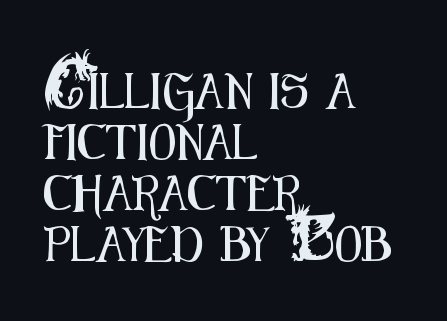
These lines keep a tight, regular rhythm from letter to letter. Left-aligned paragraph, ragged on the right. The string is rendered with underlining switched off. Check where the strokes stop: nothing finishes them off — pure sans.
